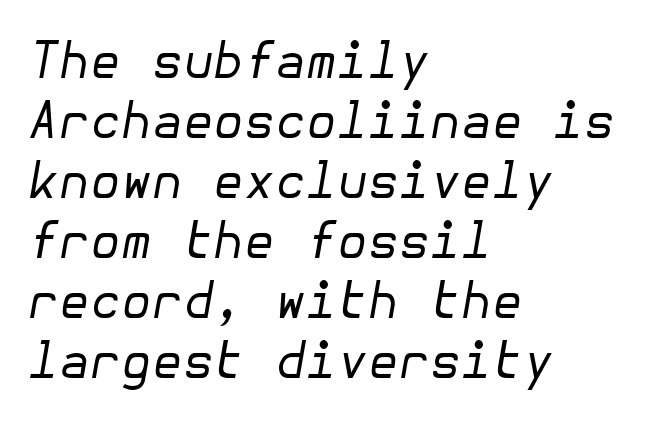
The image shows 50 px regular-weight type, italic (leaning right); set left-aligned, line spacing 1.2x, normal letter spacing, not underlined; low stroke contrast and a medium x-height.
